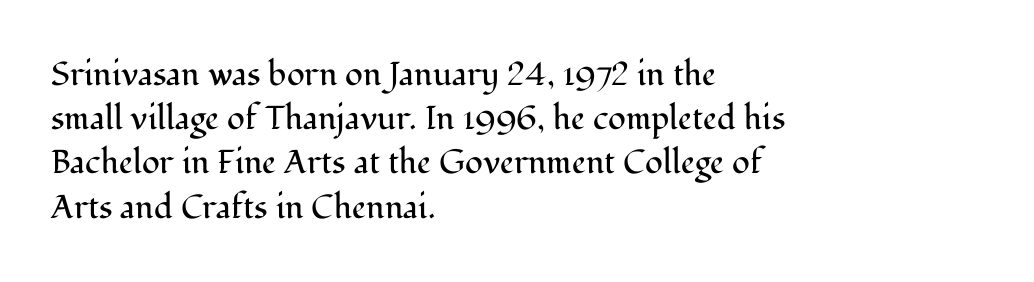
The image shows 33 px regular-weight serif type, upright; set left-aligned, normal line spacing (1.34x), normal letter spacing, not underlined; medium stroke contrast and a medium x-height.
